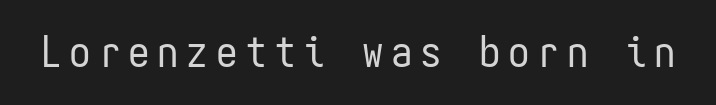
{"serif": "no", "italic": "no", "bold": "no", "weight": "regular", "width": "condensed", "stroke_contrast": "low", "x_height": "medium", "monospaced": "yes", "underline": "no", "glyph_px": 43}
